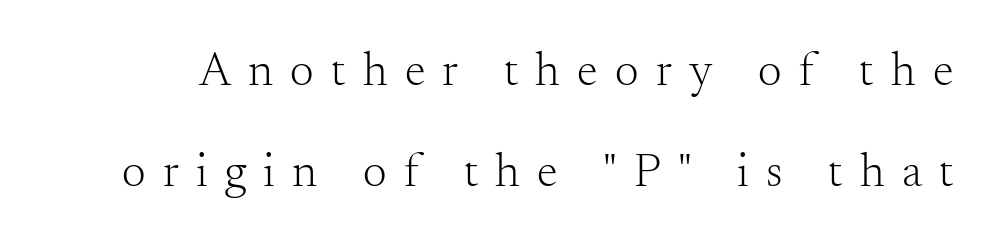
Q: Is the text bold? A: No.
Q: Is the text italic (slanted)? A: No, it is upright.
Q: Is the typeface a serif or a sans-serif typeface? A: Serif.
Q: Is the text underlined? A: No.
Q: Is the spacing between letters normal or unusually wide? A: Unusually wide.
Q: Is the spacing between lines tight, normal or loose? A: Loose.
Q: Width (condensed, normal, or wide)? A: Normal.
Q: Stroke contrast? A: Medium.
Q: x-height? A: Small.
Q: Monospaced? A: No.
